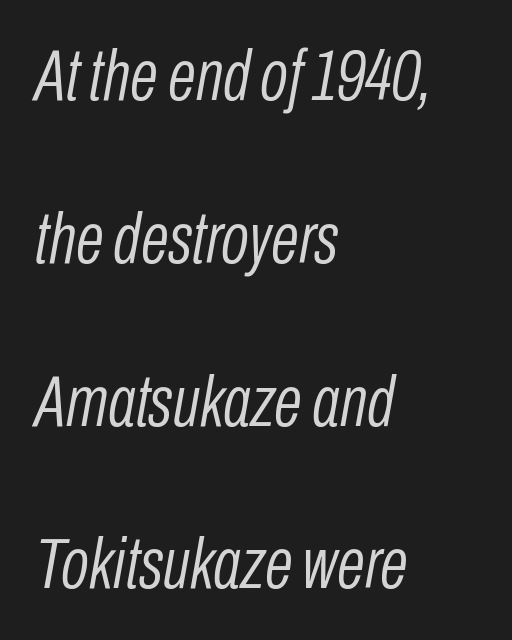
{"italic": "yes", "lean": "right", "slant_degrees": 10, "bold": "no", "weight": "light", "width": "condensed", "stroke_contrast": "low", "x_height": "medium", "monospaced": "no", "underline": "no", "align": "left", "line_spacing": "loose", "line_spacing_ratio": 2.23, "letter_spacing": "normal", "letter_spacing_em": 0.0, "glyph_px": 73}
